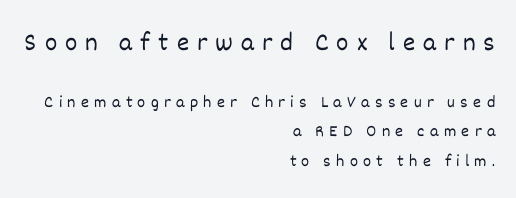
{"italic": "no", "bold": "no", "underline": "no", "align": "right", "line_spacing_ratio": 1.76, "letter_spacing": "wide", "letter_spacing_em": 0.31, "larger_block": "first", "size_ratio": 1.53, "glyph_px": 26}
